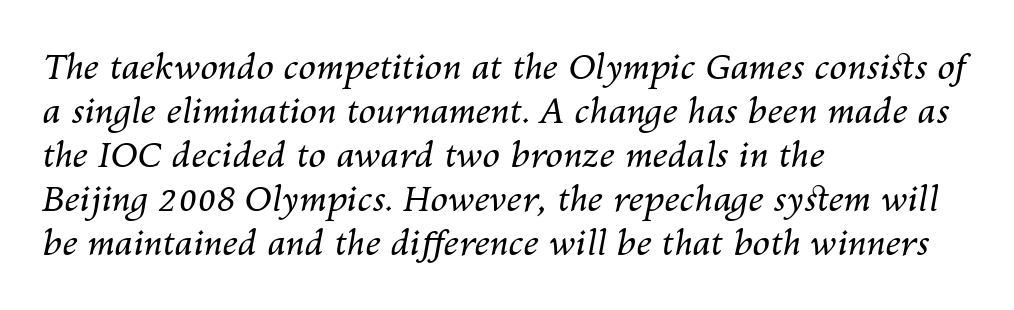
Would a proofreader flag this as italicized? Yes. The passage shown stacks its lines at a standard gap. A bare baseline throughout the passage. Teacher's note: observe the even left margin — that is flush-left alignment. The face looks like a standard text weight, possibly lighter. The letterforms sit shoulder to shoulder at normal distance.
